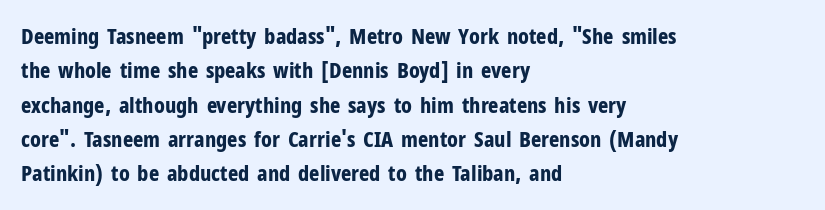
The image shows 22 px bold type, upright; set left-aligned, normal line spacing (1.56x), normal letter spacing, not underlined.
